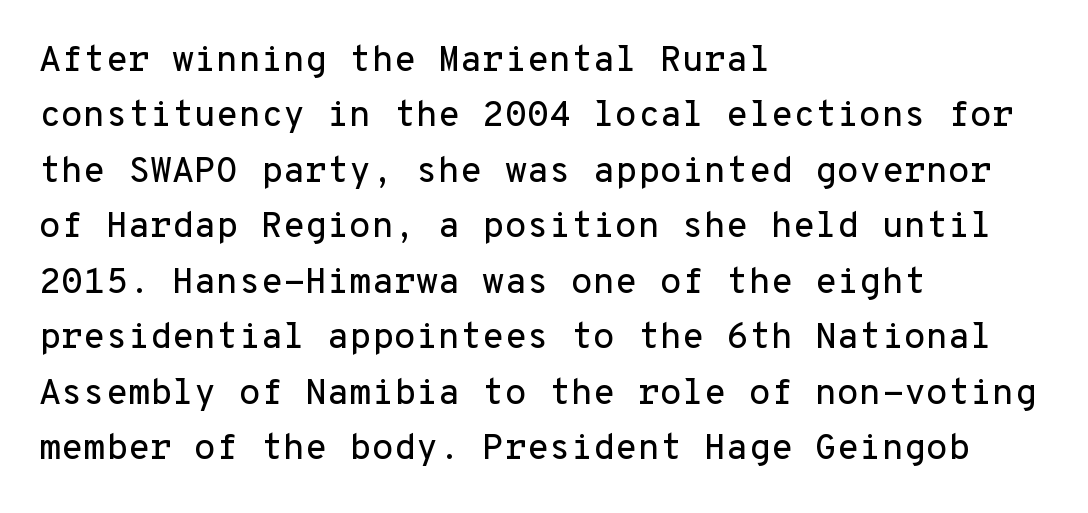
{"serif": "no", "italic": "no", "width": "normal", "stroke_contrast": "low", "x_height": "medium", "monospaced": "yes", "underline": "no", "align": "left", "line_spacing": "normal", "line_spacing_ratio": 1.54, "letter_spacing": "normal", "letter_spacing_em": 0.0, "glyph_px": 36}
